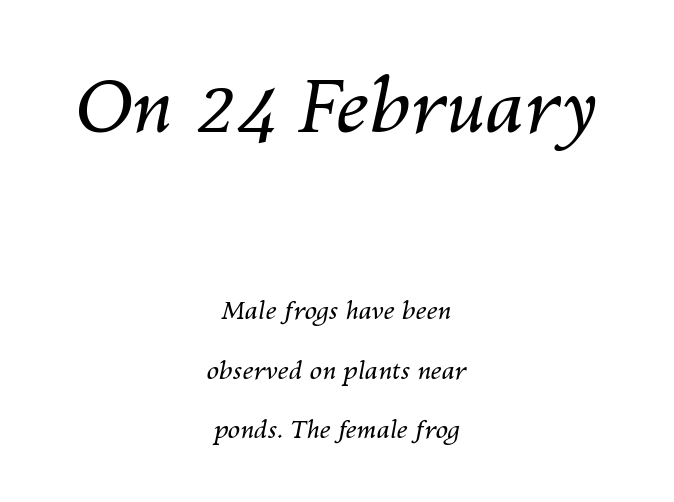
The designer dialed line spacing up above the default. The passage shown begins with its larger block and ends with its smaller one. Every row of glyphs is offset so its center matches the block's center. Each stroke keeps to a modest, everyday thickness or less. Slant detected: the letters are inclined.
